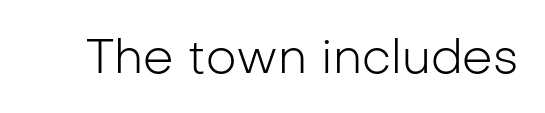
Q: Is the text bold? A: No.
Q: Is the text italic (slanted)? A: No, it is upright.
Q: Is the typeface a serif or a sans-serif typeface? A: Sans-serif.
Q: Is the text underlined? A: No.
Q: Is the spacing between letters normal or unusually wide? A: Normal.
Q: Width (condensed, normal, or wide)? A: Normal.
Q: Stroke contrast? A: Low.
Q: x-height? A: Medium.
Q: Monospaced? A: No.
